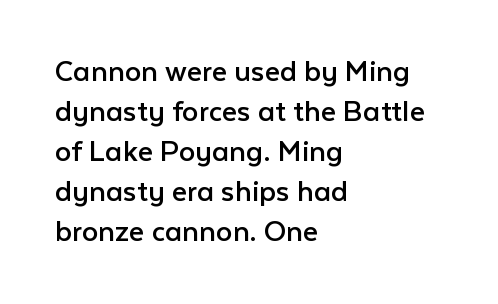
Q: Is the text bold? A: No.
Q: Is the text italic (slanted)? A: No, it is upright.
Q: Is the typeface a serif or a sans-serif typeface? A: Sans-serif.
Q: Is the text underlined? A: No.
Q: How is the paragraph aligned? A: Left-aligned.
Q: Is the spacing between letters normal or unusually wide? A: Normal.
Q: Width (condensed, normal, or wide)? A: Normal.
Q: Stroke contrast? A: Low.
Q: x-height? A: Medium.
Q: Monospaced? A: No.
